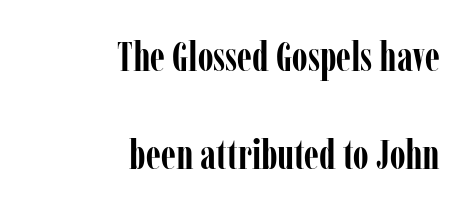
Q: Is the text bold? A: Yes.
Q: Is the text italic (slanted)? A: No, it is upright.
Q: Is the typeface a serif or a sans-serif typeface? A: Serif.
Q: Is the text underlined? A: No.
Q: How is the paragraph aligned? A: Right-aligned.
Q: Is the spacing between letters normal or unusually wide? A: Normal.
Q: Is the spacing between lines tight, normal or loose? A: Loose.
Q: Width (condensed, normal, or wide)? A: Condensed.
Q: Stroke contrast? A: Low.
Q: x-height? A: Medium.
Q: Monospaced? A: No.
